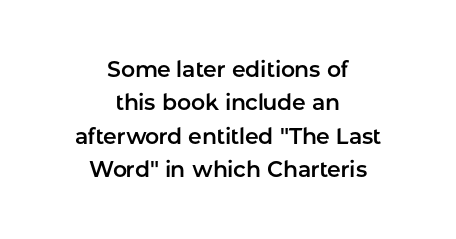
Q: Is the text italic (slanted)? A: No, it is upright.
Q: Is the text underlined? A: No.
Q: How is the paragraph aligned? A: Centered.
Q: Is the spacing between letters normal or unusually wide? A: Normal.
Q: Is the spacing between lines tight, normal or loose? A: Normal.
